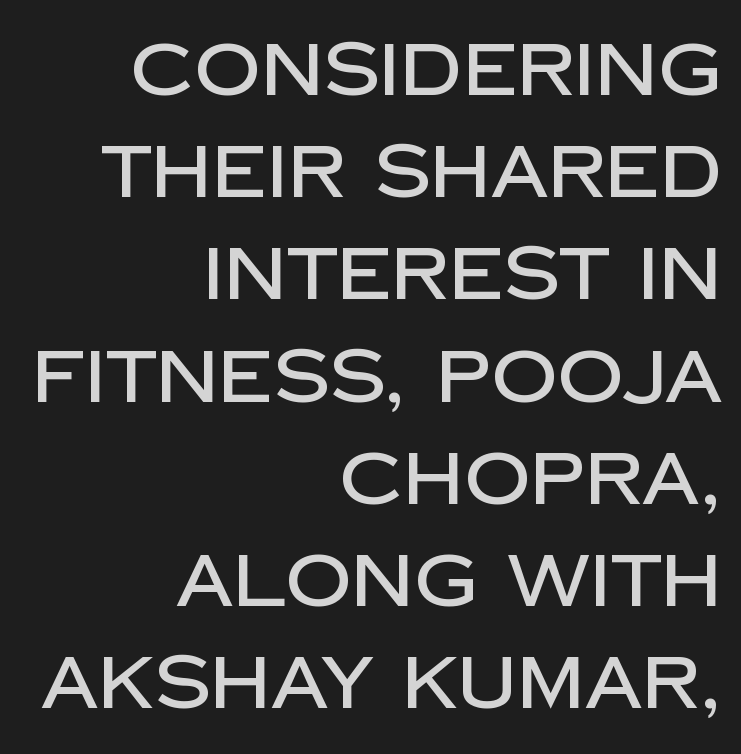
The image shows 73 px sans-serif type, upright; set right-aligned, normal line spacing (1.4x), normal letter spacing, not underlined; low stroke contrast and a large x-height.
